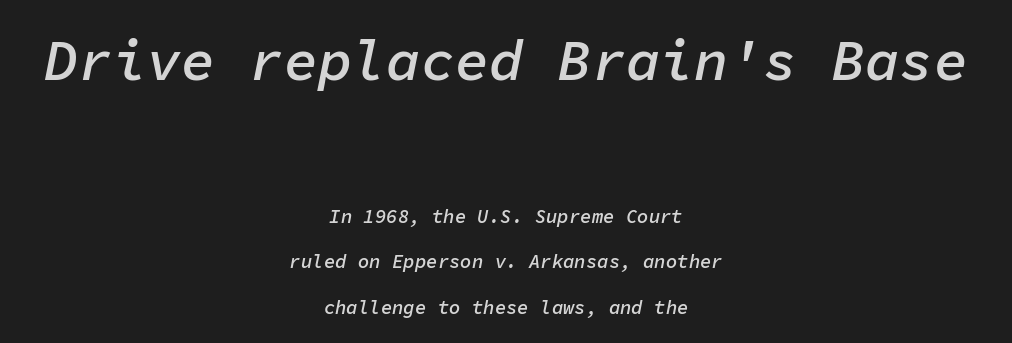
The image shows 57 px semibold type, italic (leaning right), monospaced; set centered, loose line spacing (2.38x), normal letter spacing, not underlined; the first (top) block is 3.0x larger; low stroke contrast and a medium x-height.
